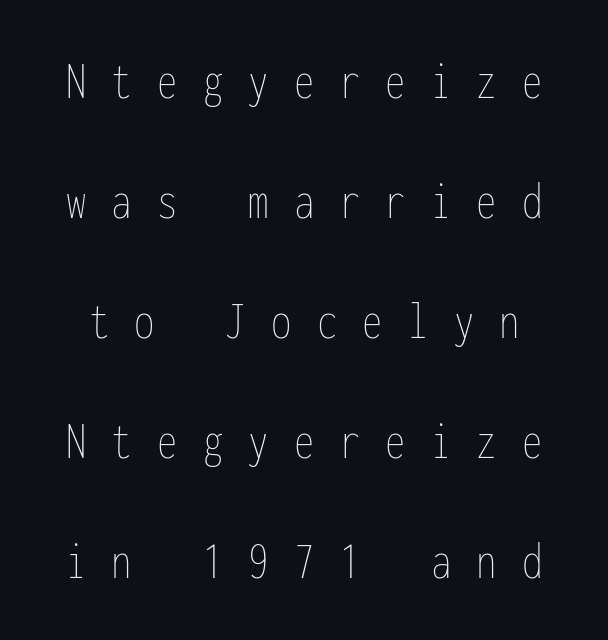
It's the straight-up-and-down kind of type. One glance says open: line gaps are wider than usual. Glyph-to-glyph distance is far greater than everyday printed text. Letters rest on an invisible, unmarked baseline. The cut favours lightness, reaching ordinary text weight at its darkest. Spacing verdict: monospaced, one width for all characters.
